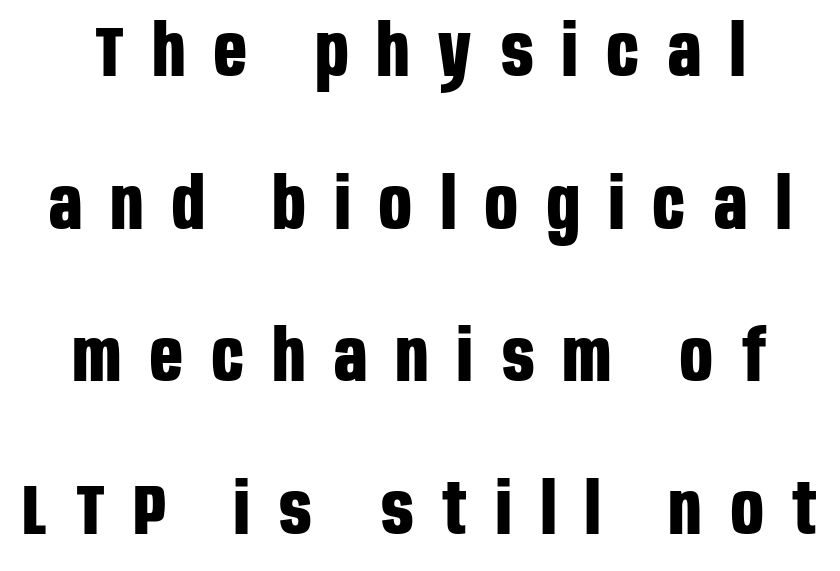
{"serif": "no", "italic": "no", "bold": "yes", "weight": "bold", "width": "condensed", "stroke_contrast": "low", "x_height": "large", "monospaced": "no", "underline": "no", "line_spacing": "loose", "line_spacing_ratio": 2.15, "letter_spacing": "wide", "letter_spacing_em": 0.41, "glyph_px": 71}
